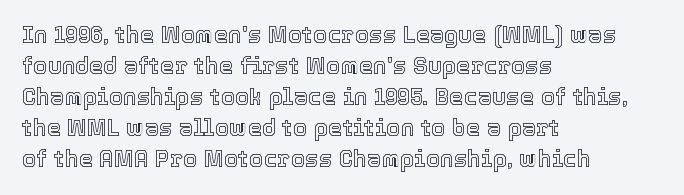
{"italic": "no", "underline": "no", "align": "left", "line_spacing": "normal", "line_spacing_ratio": 1.35, "letter_spacing": "normal", "letter_spacing_em": 0.0, "glyph_px": 23}
